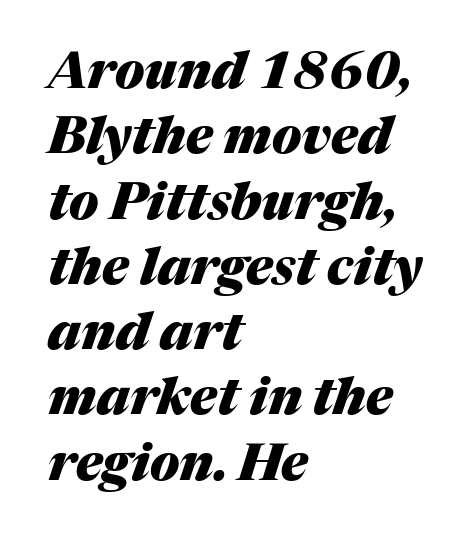
{"italic": "yes", "lean": "right", "slant_degrees": 17, "bold": "yes", "weight": "heavy", "width": "normal", "stroke_contrast": "medium", "x_height": "medium", "monospaced": "no", "underline": "no", "align": "left", "line_spacing": "normal", "line_spacing_ratio": 1.28, "letter_spacing": "normal", "letter_spacing_em": 0.0, "glyph_px": 51}
